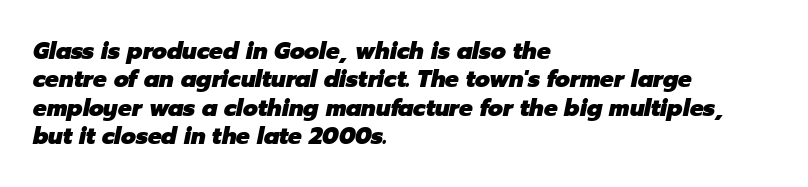
Letters rest on an invisible, unmarked baseline. Notice how the stems are inclined rather than vertical — that's the hallmark of italics. Compared with a centered layout, this one pins lines to the left instead. Caption: bold face, heavy strokes. Words appear dense and cohesive because spacing is normal.
